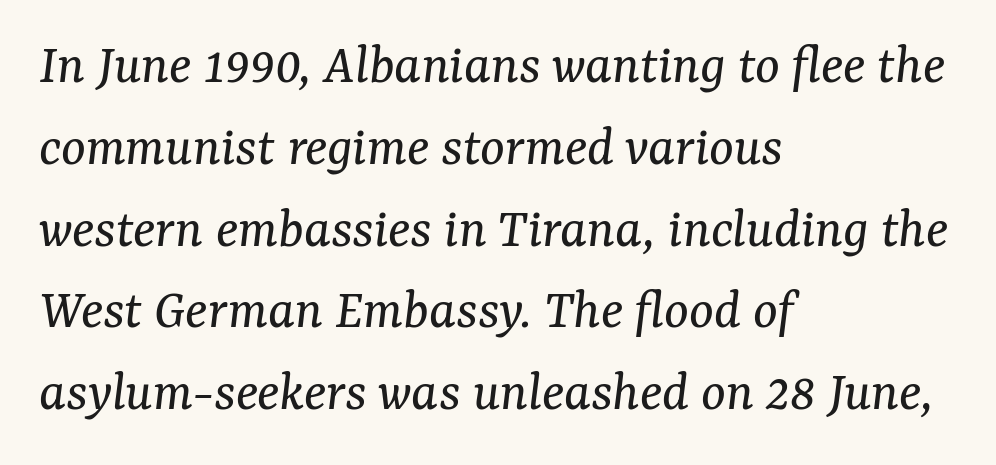
The image shows 58 px regular-weight serif type, italic (leaning right); set left-aligned, normal line spacing (1.41x), normal letter spacing, not underlined; medium stroke contrast and a medium x-height.
